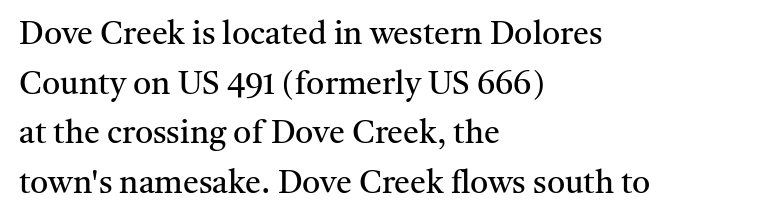
The tracking reads as untouched default to a designer's eye. Each letter keeps its own natural width here, so spacing adapts to shape. Posture: upright roman. Small tapered or slab feet sit at the stroke ends, so this counts as serif.
